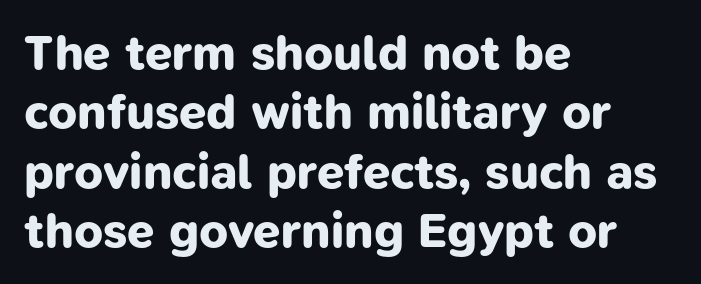
The image shows 49 px bold sans-serif type; set left-aligned, line spacing 1.21x, normal letter spacing, not underlined; low stroke contrast and a medium x-height.
